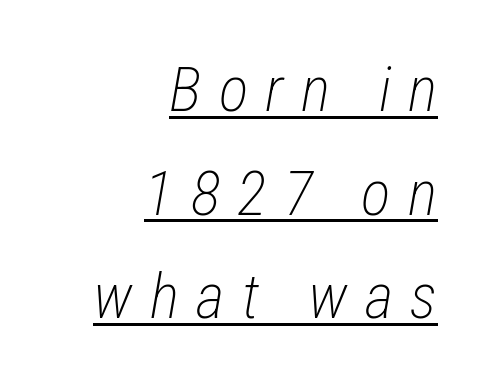
The image shows 62 px light, condensed type, italic (leaning right); set right-aligned, normal line spacing (1.67x), unusually wide letter spacing (+0.28 em), underlined; low stroke contrast and a medium x-height.
